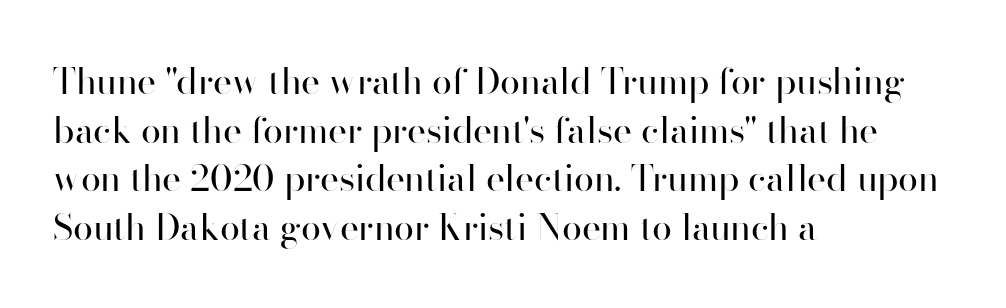
{"serif": "no", "italic": "no", "bold": "no", "weight": "regular", "width": "normal", "stroke_contrast": "high", "x_height": "small", "monospaced": "no", "underline": "no", "align": "left", "line_spacing": "normal", "line_spacing_ratio": 1.35, "letter_spacing": "normal", "letter_spacing_em": 0.0, "glyph_px": 36}
